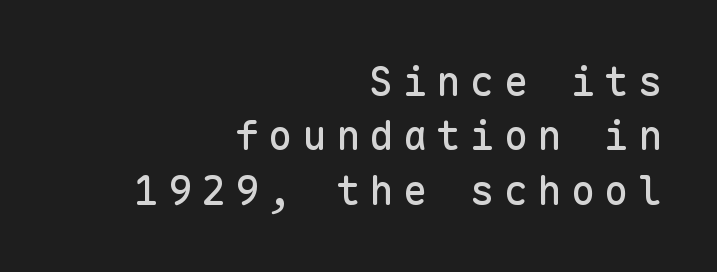
Tracking value appears strongly positive — letters spread wide. The rag falls on the left side of this text block. The lettering stays uniformly vertical, giving the passage a roman look. No word sits above an underline.
